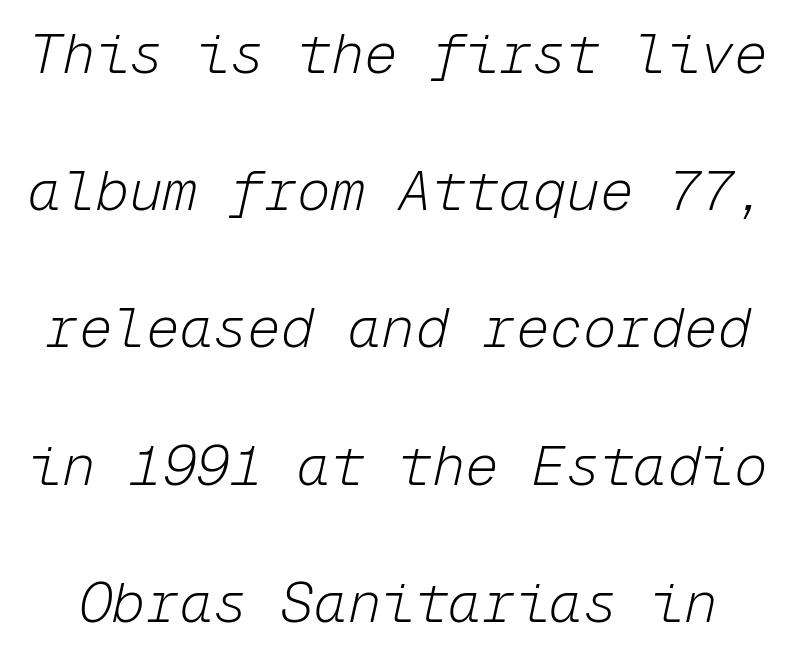
Q: Is the text bold? A: No.
Q: Is the text italic (slanted)? A: Yes, it leans right by about 12 degrees.
Q: Is the text underlined? A: No.
Q: Is the spacing between letters normal or unusually wide? A: Normal.
Q: Is the spacing between lines tight, normal or loose? A: Loose.
Q: Width (condensed, normal, or wide)? A: Normal.
Q: Stroke contrast? A: Low.
Q: x-height? A: Medium.
Q: Monospaced? A: Yes.
